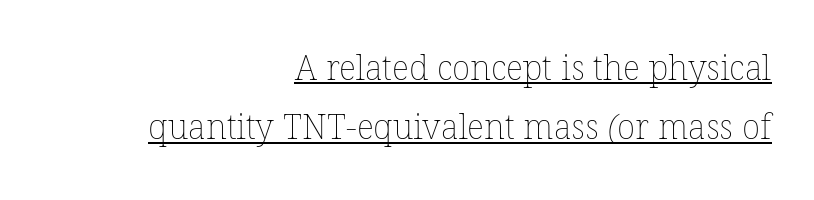
{"bold": "no", "weight": "thin", "width": "normal", "stroke_contrast": "low", "x_height": "medium", "monospaced": "no", "underline": "yes", "align": "right", "line_spacing_ratio": 1.74, "letter_spacing": "normal", "letter_spacing_em": 0.0, "glyph_px": 34}
